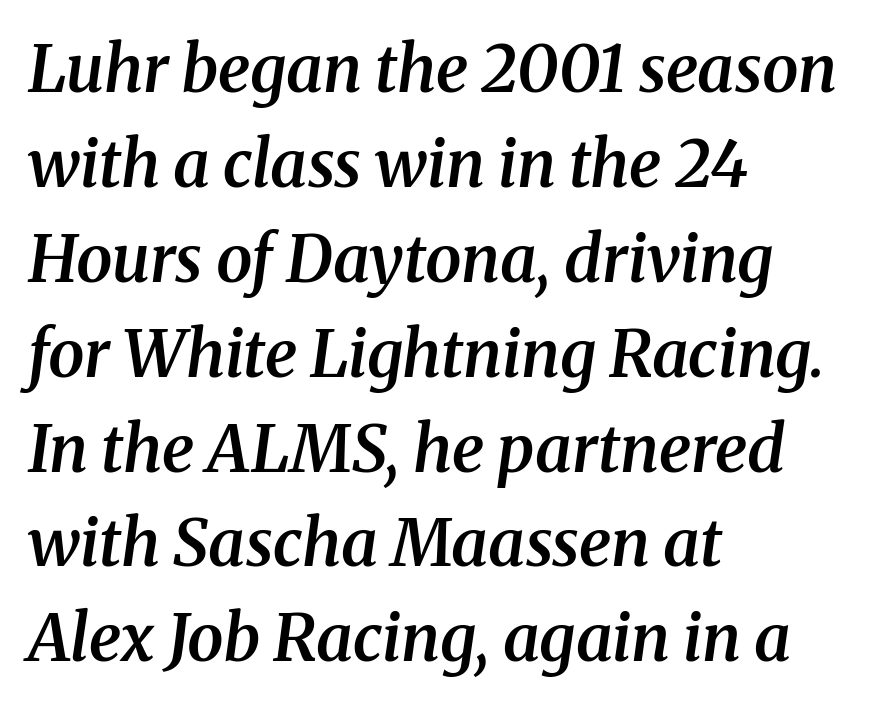
The letterforms sit shoulder to shoulder at normal distance. This sample uses a serif face. Character widths vary here, with narrow letters taking less room than wide ones. A classic flush-left, rag-right setting is used for this passage.
